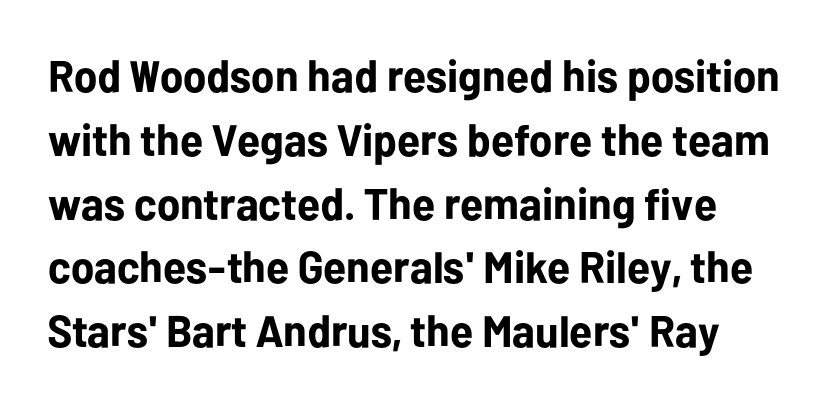
{"serif": "no", "italic": "no", "bold": "yes", "weight": "bold", "width": "normal", "stroke_contrast": "low", "x_height": "medium", "monospaced": "no", "underline": "no", "line_spacing": "normal", "line_spacing_ratio": 1.45, "letter_spacing": "normal", "letter_spacing_em": 0.0, "glyph_px": 44}
